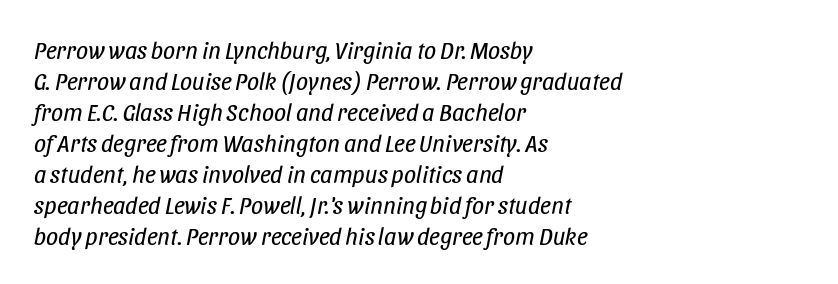
Q: Is the text bold? A: No.
Q: Is the text italic (slanted)? A: Yes, it leans right by about 11 degrees.
Q: Is the text underlined? A: No.
Q: How is the paragraph aligned? A: Left-aligned.
Q: Is the spacing between letters normal or unusually wide? A: Normal.
Q: Is the spacing between lines tight, normal or loose? A: Normal.
